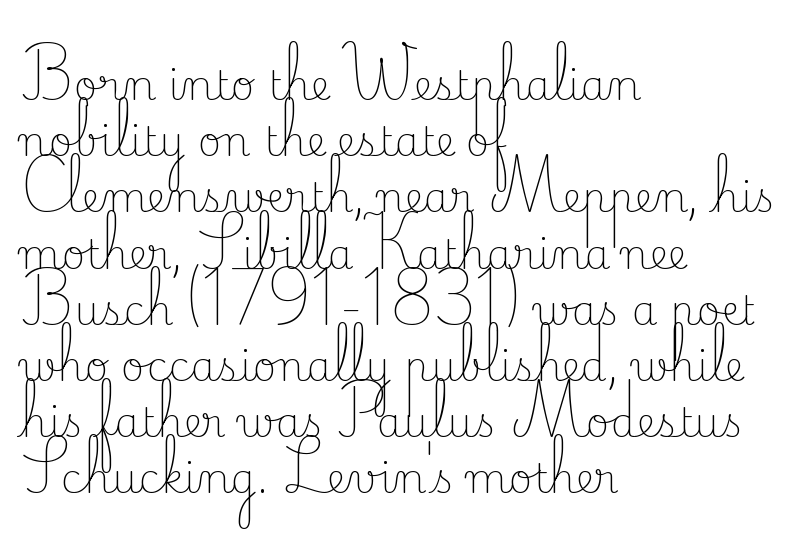
Summary of vertical rhythm: regular, with standard interline spacing. The type family on display is of the serif kind. The strokes are not fattened; the text isn't bold. Characters follow at the spacing the type designer built in.
